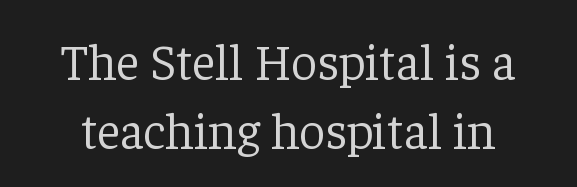
Q: Is the text bold? A: No.
Q: Is the text italic (slanted)? A: No, it is upright.
Q: Is the typeface a serif or a sans-serif typeface? A: Serif.
Q: Is the text underlined? A: No.
Q: Is the spacing between letters normal or unusually wide? A: Normal.
Q: Is the spacing between lines tight, normal or loose? A: Normal.
Q: Width (condensed, normal, or wide)? A: Normal.
Q: Stroke contrast? A: Low.
Q: x-height? A: Medium.
Q: Monospaced? A: No.
